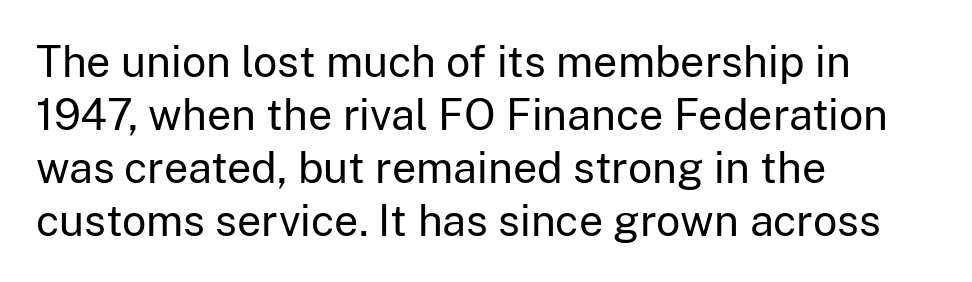
The image shows 43 px regular-weight sans-serif type, upright; set left-aligned, line spacing 1.23x, normal letter spacing, not underlined; low stroke contrast and a medium x-height.
